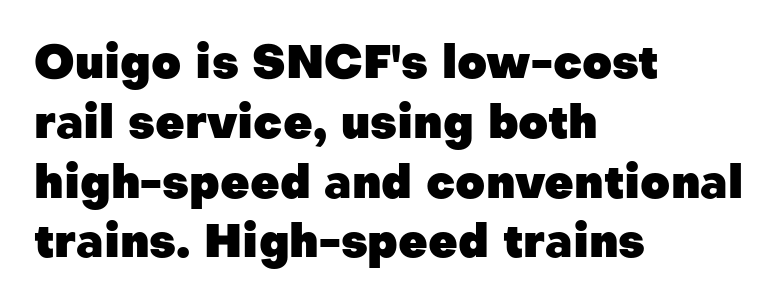
Q: Is the text bold? A: Yes.
Q: Is the text italic (slanted)? A: No, it is upright.
Q: Is the typeface a serif or a sans-serif typeface? A: Sans-serif.
Q: Is the text underlined? A: No.
Q: How is the paragraph aligned? A: Left-aligned.
Q: Is the spacing between letters normal or unusually wide? A: Normal.
Q: Is the spacing between lines tight, normal or loose? A: Normal.
Q: Width (condensed, normal, or wide)? A: Normal.
Q: Stroke contrast? A: Low.
Q: x-height? A: Medium.
Q: Monospaced? A: No.
